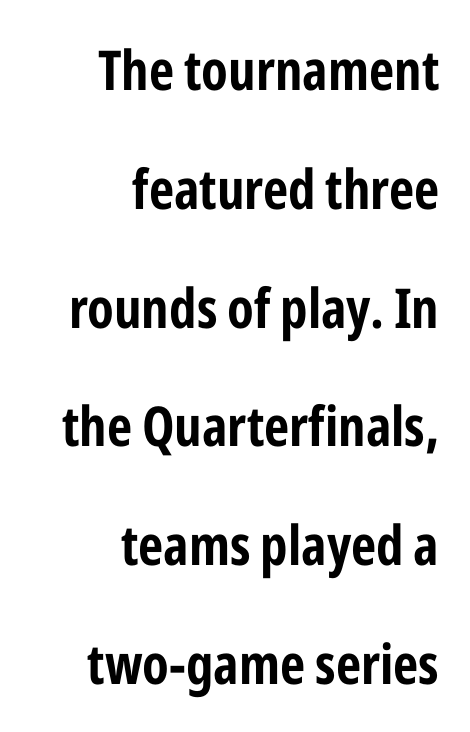
{"serif": "no", "italic": "no", "bold": "yes", "weight": "bold", "width": "condensed", "stroke_contrast": "low", "x_height": "medium", "monospaced": "no", "underline": "no", "align": "right", "line_spacing": "loose", "line_spacing_ratio": 2.16, "letter_spacing": "normal", "letter_spacing_em": 0.0, "glyph_px": 55}
